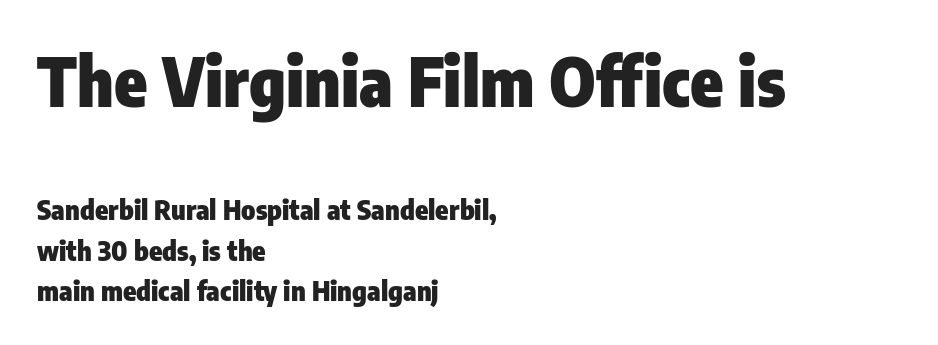
Q: Is the text bold? A: Yes.
Q: Is the text italic (slanted)? A: No, it is upright.
Q: Is the typeface a serif or a sans-serif typeface? A: Sans-serif.
Q: Is the text underlined? A: No.
Q: How is the paragraph aligned? A: Left-aligned.
Q: Is the spacing between letters normal or unusually wide? A: Normal.
Q: Is the spacing between lines tight, normal or loose? A: Normal.
Q: Which block of text is set in a larger size, the first (top) or the second (bottom)? A: The first (top) one.
Q: Width (condensed, normal, or wide)? A: Condensed.
Q: Stroke contrast? A: Low.
Q: x-height? A: Medium.
Q: Monospaced? A: No.
